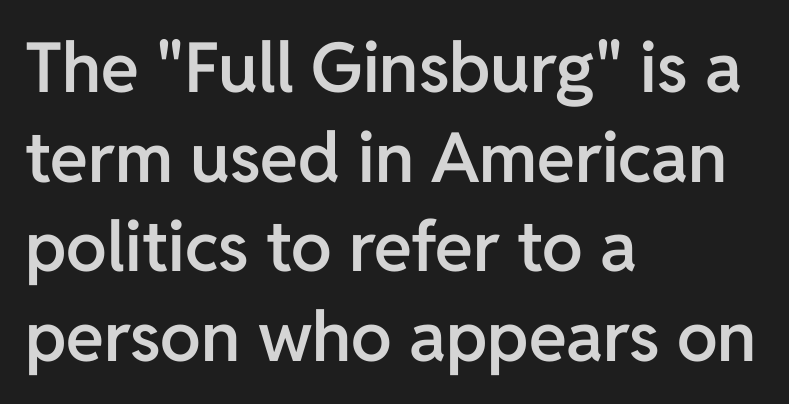
Q: Is the text bold? A: Semi-bold.
Q: Is the text italic (slanted)? A: No, it is upright.
Q: Is the typeface a serif or a sans-serif typeface? A: Sans-serif.
Q: Is the text underlined? A: No.
Q: How is the paragraph aligned? A: Left-aligned.
Q: Is the spacing between letters normal or unusually wide? A: Normal.
Q: Is the spacing between lines tight, normal or loose? A: Normal.
Q: Width (condensed, normal, or wide)? A: Normal.
Q: Stroke contrast? A: Low.
Q: x-height? A: Medium.
Q: Monospaced? A: No.
